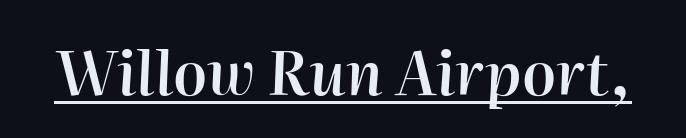
{"italic": "yes", "lean": "right", "slant_degrees": 2, "bold": "semi", "weight": "semibold", "width": "normal", "stroke_contrast": "high", "x_height": "medium", "monospaced": "no", "underline": "yes", "letter_spacing": "normal", "letter_spacing_em": 0.0, "glyph_px": 60}
